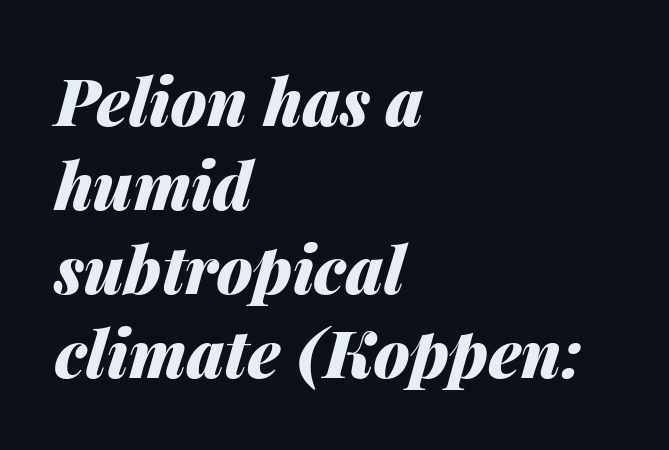
The image shows 65 px heavy type, italic (leaning right); set left-aligned, normal line spacing (1.29x), normal letter spacing, not underlined; medium stroke contrast and a medium x-height.
